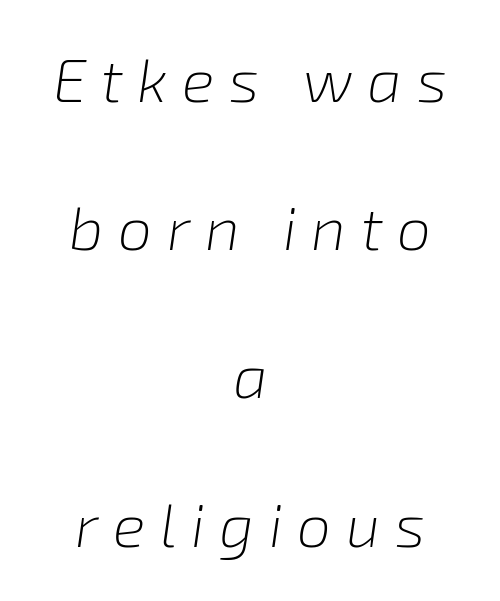
The letters look calm and open, with moderate or lighter stems. Looks like regular typesetting: each glyph gets only the width it needs. Short and long lines alike share a common midpoint. Check the space under the baseline: it is left empty.
